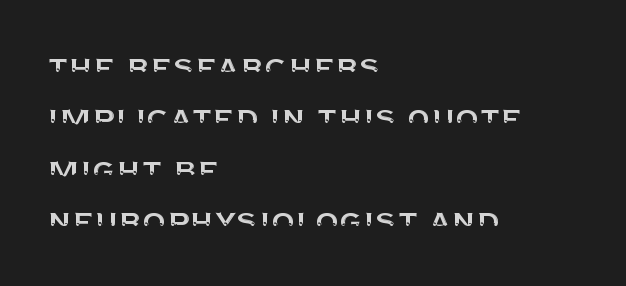
Q: Is the text italic (slanted)? A: No, it is upright.
Q: Is the typeface a serif or a sans-serif typeface? A: Sans-serif.
Q: Is the text underlined? A: No.
Q: How is the paragraph aligned? A: Left-aligned.
Q: Is the spacing between letters normal or unusually wide? A: Normal.
Q: Is the spacing between lines tight, normal or loose? A: Normal.
Q: Width (condensed, normal, or wide)? A: Normal.
Q: Stroke contrast? A: Medium.
Q: x-height? A: Large.
Q: Monospaced? A: No.
